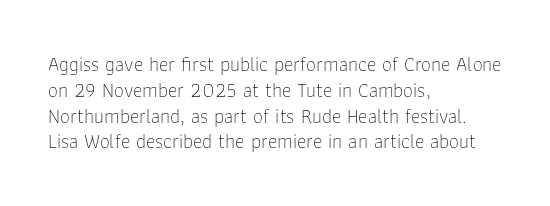
The image shows 20 px text type, upright; set left-aligned, normal line spacing (1.29x), normal letter spacing, not underlined.
